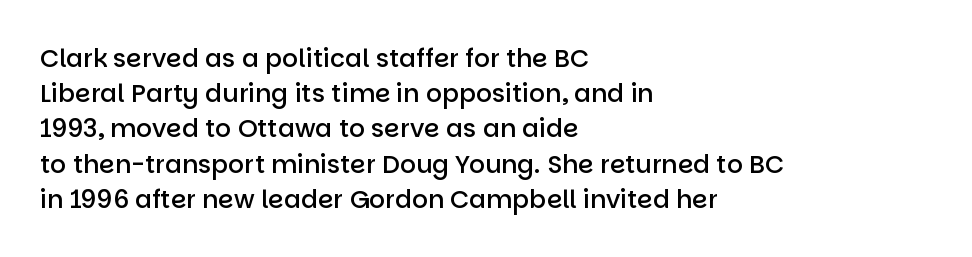
{"italic": "no", "bold": "semi", "underline": "no", "align": "left", "line_spacing": "normal", "line_spacing_ratio": 1.41, "letter_spacing": "normal", "letter_spacing_em": 0.0, "glyph_px": 25}
